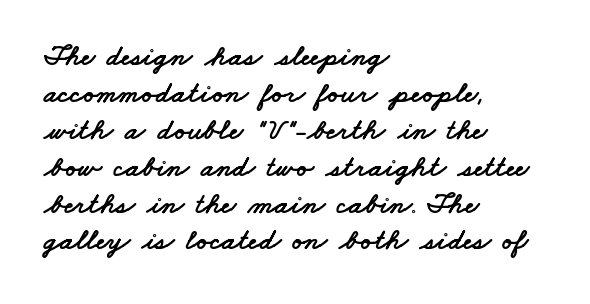
{"serif": "no", "width": "wide", "stroke_contrast": "low", "x_height": "small", "monospaced": "no", "underline": "no", "align": "left", "line_spacing_ratio": 1.23, "letter_spacing": "normal", "letter_spacing_em": 0.0, "glyph_px": 30}
